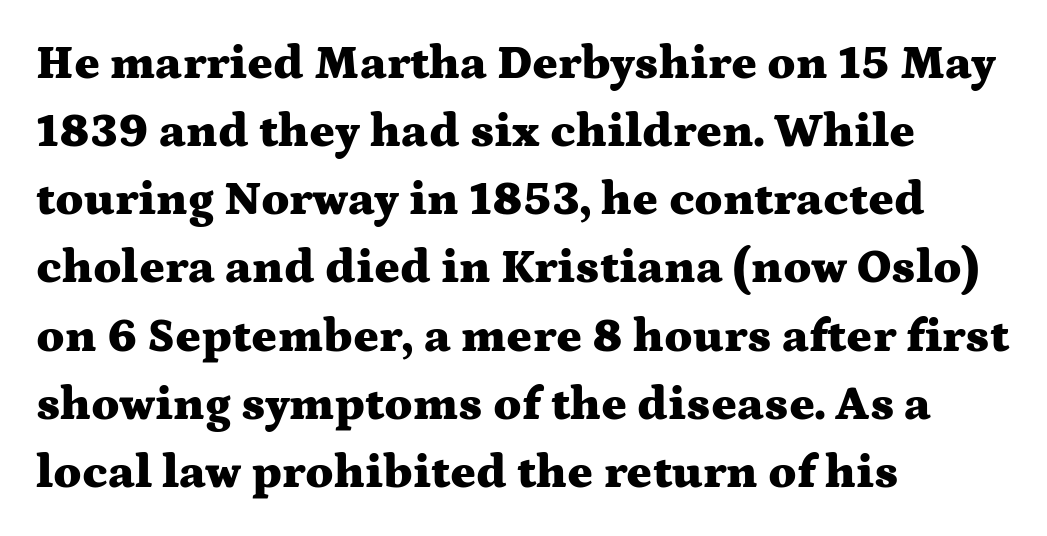
A dark, heavy texture on the line: the type is bold. Italic: no, the glyphs are upright roman. The paragraph shown leans on its left margin. Is this a fixed-width face? No — the glyphs have proportional, varying widths. Letterform terminals end in serifs throughout the passage.
